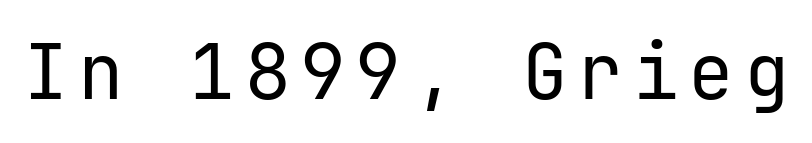
The image shows 76 px regular-weight sans-serif type, upright, monospaced; set not underlined; low stroke contrast and a medium x-height.
